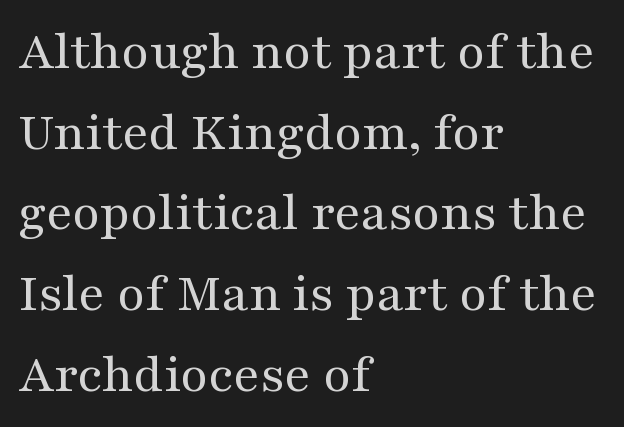
{"serif": "yes", "italic": "no", "bold": "no", "weight": "regular", "width": "wide", "stroke_contrast": "medium", "x_height": "medium", "monospaced": "no", "underline": "no", "align": "left", "line_spacing": "normal", "line_spacing_ratio": 1.44, "letter_spacing": "normal", "letter_spacing_em": 0.0, "glyph_px": 56}
